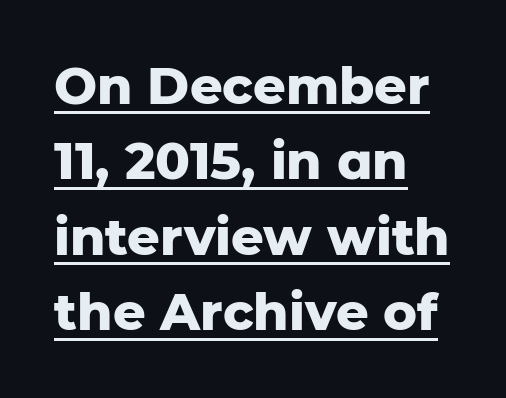
The image shows 51 px heavy sans-serif type, upright; set left-aligned, normal line spacing (1.48x), normal letter spacing, underlined; low stroke contrast and a medium x-height.
